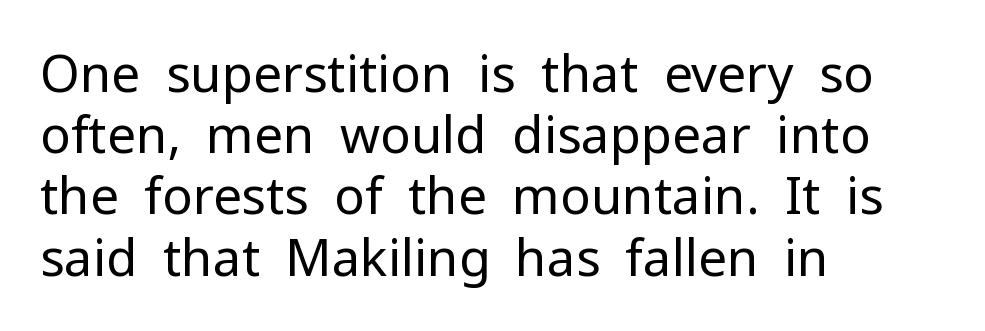
{"serif": "no", "italic": "no", "bold": "no", "weight": "regular", "width": "normal", "stroke_contrast": "low", "x_height": "medium", "monospaced": "no", "underline": "no", "align": "left", "line_spacing_ratio": 1.2, "letter_spacing": "normal", "letter_spacing_em": 0.0, "glyph_px": 51}
